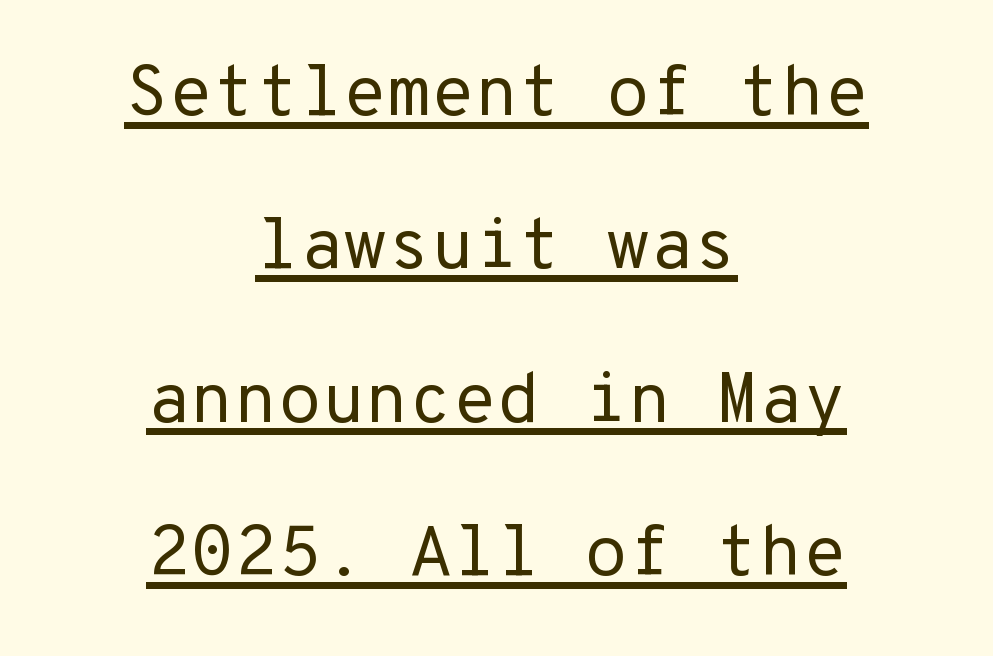
{"serif": "no", "italic": "no", "bold": "no", "weight": "regular", "width": "normal", "stroke_contrast": "low", "x_height": "medium", "underline": "yes", "align": "center", "line_spacing": "loose", "line_spacing_ratio": 2.16, "letter_spacing": "normal", "letter_spacing_em": 0.0, "glyph_px": 71}
